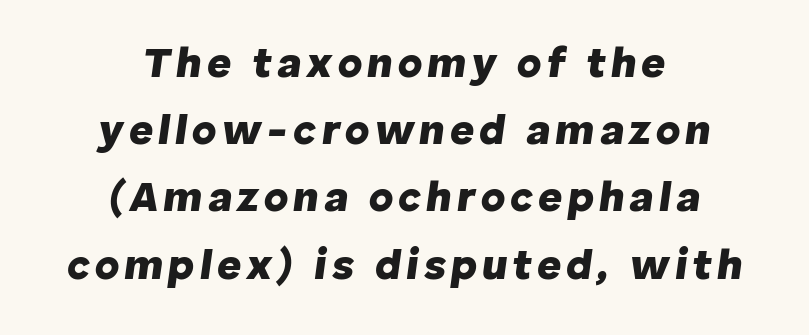
The image shows 42 px heavy type, italic (leaning right); set centered, normal line spacing (1.6x), not underlined; low stroke contrast and a medium x-height.
